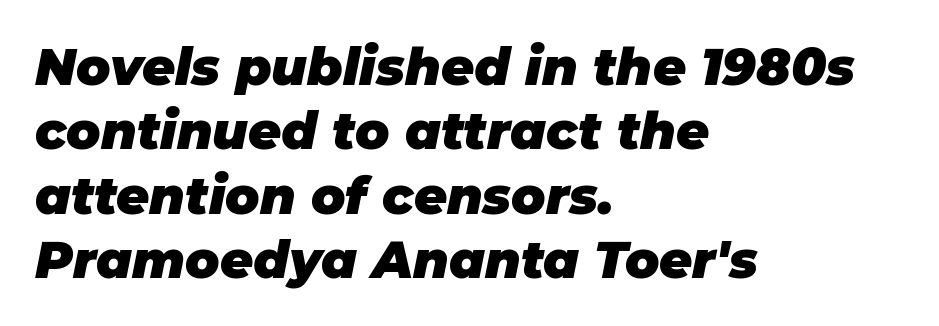
Each letter keeps its own natural width here, so spacing adapts to shape. The face used here is rendered with its standard letterfit. Words float on clear page, feet unadorned. Plenty of ink on the page — the face is bold. Is there much room between lines? A standard amount, neither cramped nor airy.
